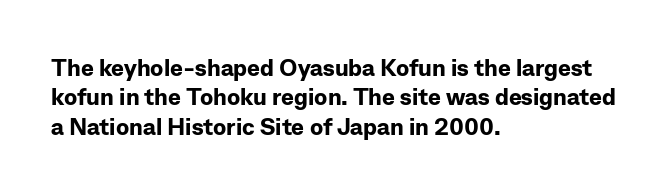
Q: Is the text bold? A: Yes.
Q: Is the text italic (slanted)? A: No, it is upright.
Q: Is the text underlined? A: No.
Q: How is the paragraph aligned? A: Left-aligned.
Q: Is the spacing between letters normal or unusually wide? A: Normal.
